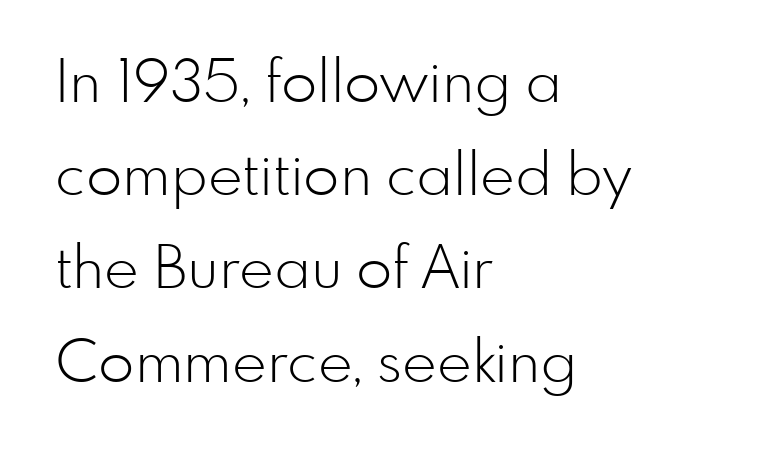
The image shows 59 px light sans-serif type, upright; set left-aligned, normal line spacing (1.58x), normal letter spacing, not underlined; low stroke contrast and a small x-height.
